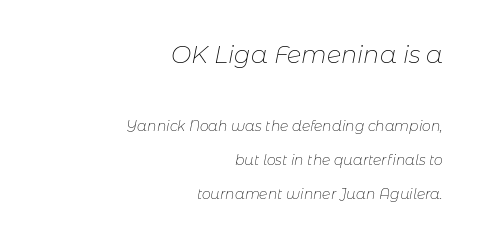
Q: Is the text bold? A: No.
Q: Is the text italic (slanted)? A: Yes, it leans right by about 11 degrees.
Q: Is the text underlined? A: No.
Q: How is the paragraph aligned? A: Right-aligned.
Q: Is the spacing between letters normal or unusually wide? A: Normal.
Q: Is the spacing between lines tight, normal or loose? A: Loose.
Q: Which block of text is set in a larger size, the first (top) or the second (bottom)? A: The first (top) one.
